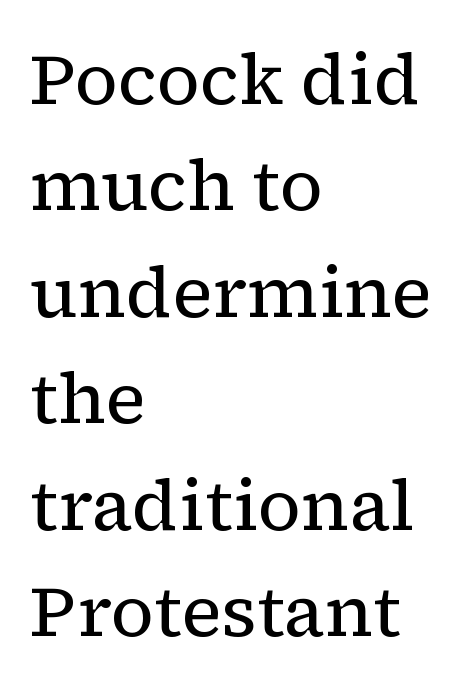
Q: Is the text bold? A: No.
Q: Is the text italic (slanted)? A: No, it is upright.
Q: Is the typeface a serif or a sans-serif typeface? A: Serif.
Q: Is the text underlined? A: No.
Q: How is the paragraph aligned? A: Left-aligned.
Q: Is the spacing between letters normal or unusually wide? A: Normal.
Q: Is the spacing between lines tight, normal or loose? A: Normal.
Q: Width (condensed, normal, or wide)? A: Normal.
Q: Stroke contrast? A: Low.
Q: x-height? A: Medium.
Q: Monospaced? A: No.
